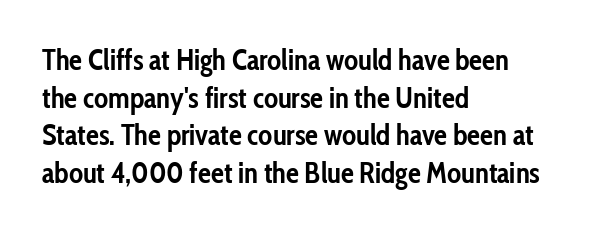
The line-height multiplier appears to be the usual default. Italic? Not at all — the glyphs are vertical. Observe the ordinary spacing: letters are neighbours, not strangers. This rendering employs a face without finishing strokes, i.e., a sans-serif.
